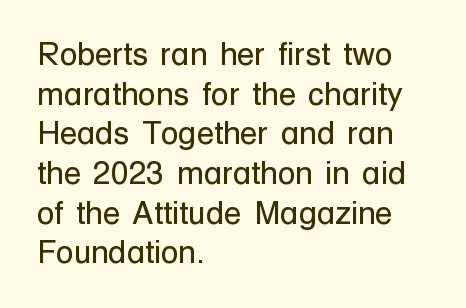
Heft: none added — not bold. A typesetter would mark this as roman, not italic. I'd call this a sans setting — the letters go barefoot. The paragraph has a hard left edge and a soft right edge.
